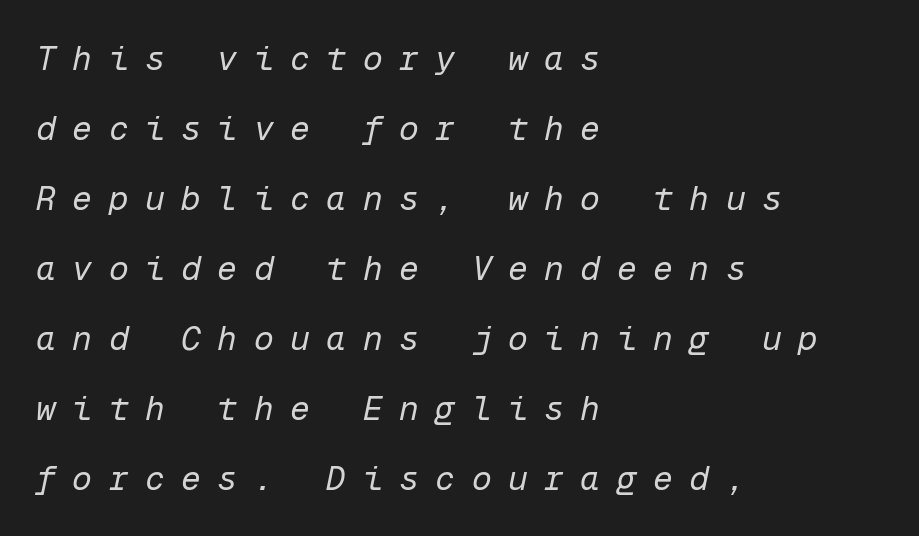
The image shows 33 px regular-weight type, italic (leaning right), monospaced; set left-aligned, loose line spacing (2.12x), unusually wide letter spacing (+0.5 em), not underlined; low stroke contrast and a medium x-height.
